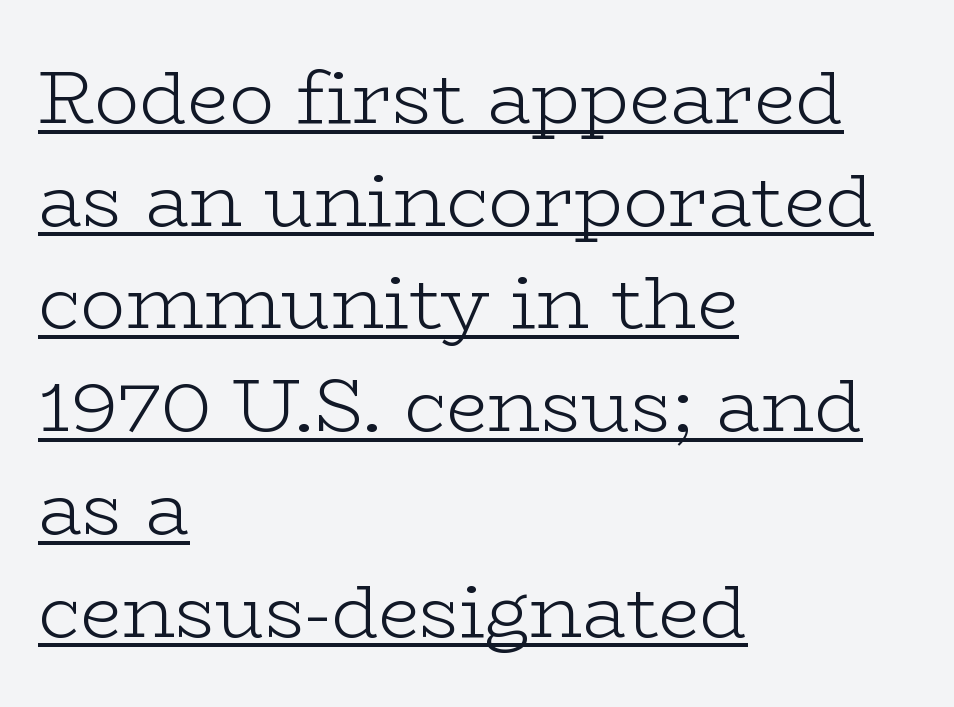
{"serif": "yes", "italic": "no", "bold": "no", "weight": "light", "width": "wide", "stroke_contrast": "low", "x_height": "medium", "monospaced": "no", "underline": "yes", "align": "left", "line_spacing": "normal", "line_spacing_ratio": 1.37, "letter_spacing": "normal", "letter_spacing_em": 0.0, "glyph_px": 75}
